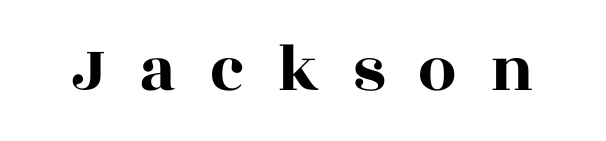
Q: Is the text italic (slanted)? A: No, it is upright.
Q: Is the typeface a serif or a sans-serif typeface? A: Serif.
Q: Is the text underlined? A: No.
Q: Is the spacing between letters normal or unusually wide? A: Unusually wide.
Q: Width (condensed, normal, or wide)? A: Wide.
Q: x-height? A: Large.
Q: Monospaced? A: No.
